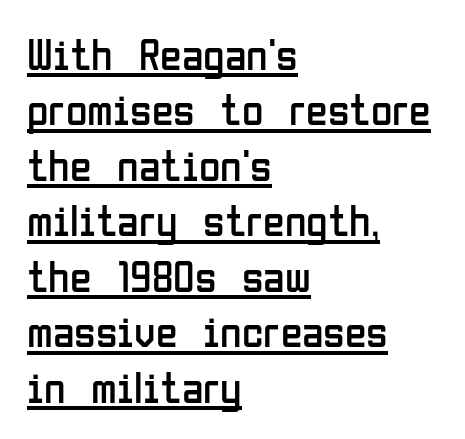
{"serif": "no", "italic": "no", "bold": "no", "weight": "regular", "width": "condensed", "stroke_contrast": "low", "x_height": "medium", "monospaced": "no", "underline": "yes", "align": "left", "line_spacing": "normal", "line_spacing_ratio": 1.26, "letter_spacing": "normal", "letter_spacing_em": 0.0, "glyph_px": 44}
